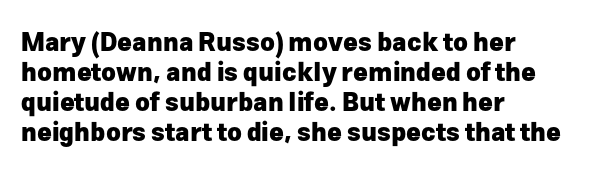
The image shows 25 px bold type, upright; set left-aligned, line spacing 1.2x, normal letter spacing, not underlined.
